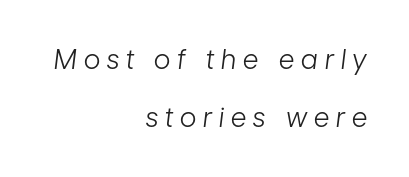
{"italic": "yes", "lean": "right", "slant_degrees": 7, "bold": "no", "underline": "no", "align": "right", "line_spacing": "loose", "line_spacing_ratio": 2.16, "letter_spacing": "wide", "letter_spacing_em": 0.26, "glyph_px": 27}
